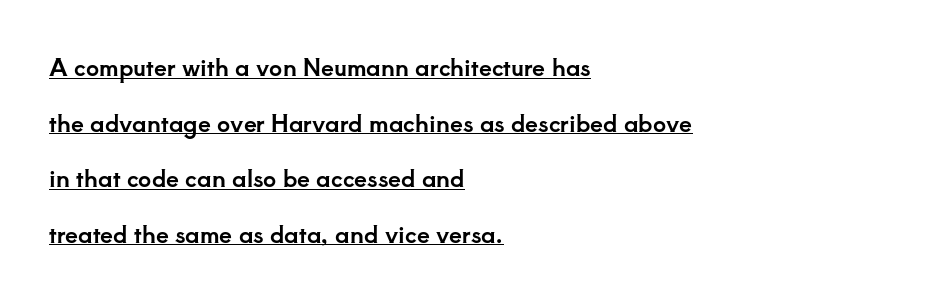
The image shows 23 px text type, upright; set left-aligned, loose line spacing (2.42x), normal letter spacing, underlined.
